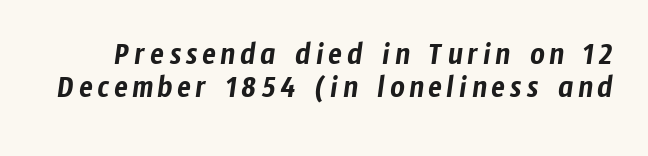
The image shows 32 px condensed sans-serif type; set tight line spacing (1.03x), not underlined; low stroke contrast and a medium x-height.
